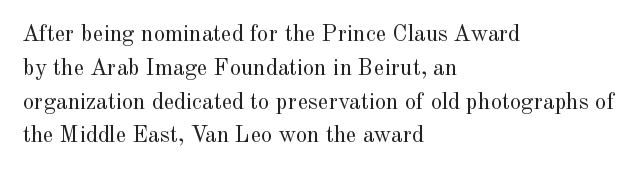
Q: Is the text bold? A: No.
Q: Is the text italic (slanted)? A: No, it is upright.
Q: Is the text underlined? A: No.
Q: How is the paragraph aligned? A: Left-aligned.
Q: Is the spacing between letters normal or unusually wide? A: Normal.
Q: Is the spacing between lines tight, normal or loose? A: Normal.
